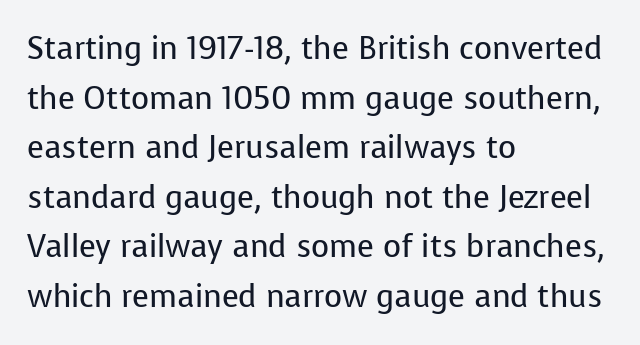
{"serif": "no", "italic": "no", "bold": "no", "weight": "regular", "width": "normal", "stroke_contrast": "low", "x_height": "medium", "monospaced": "no", "underline": "no", "align": "left", "line_spacing": "normal", "line_spacing_ratio": 1.6, "letter_spacing": "normal", "letter_spacing_em": 0.0, "glyph_px": 31}
